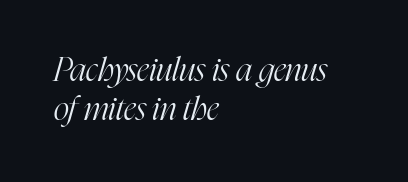
The image shows 33 px light, condensed serif type, italic (leaning right); set left-aligned, line spacing 1.19x, normal letter spacing, not underlined; high stroke contrast and a medium x-height.
